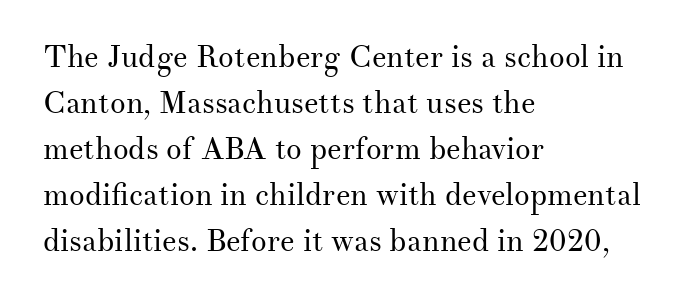
{"serif": "yes", "italic": "no", "bold": "no", "weight": "regular", "width": "normal", "stroke_contrast": "medium", "x_height": "small", "monospaced": "no", "underline": "no", "align": "left", "line_spacing": "normal", "line_spacing_ratio": 1.48, "letter_spacing": "normal", "letter_spacing_em": 0.0, "glyph_px": 31}
